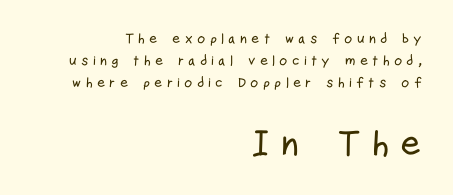
The image shows 36 px condensed sans-serif type, upright; set right-aligned, normal line spacing (1.58x), unusually wide letter spacing (+0.3 em), not underlined; the second (bottom) block is 2.57x larger; low stroke contrast and a medium x-height.
